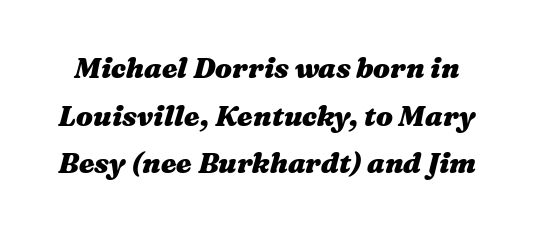
Q: Is the text bold? A: Yes.
Q: Is the text italic (slanted)? A: Yes, it leans right by about 16 degrees.
Q: Is the text underlined? A: No.
Q: Is the spacing between letters normal or unusually wide? A: Normal.
Q: Is the spacing between lines tight, normal or loose? A: Normal.
Q: Width (condensed, normal, or wide)? A: Wide.
Q: Stroke contrast? A: Medium.
Q: x-height? A: Medium.
Q: Monospaced? A: No.
